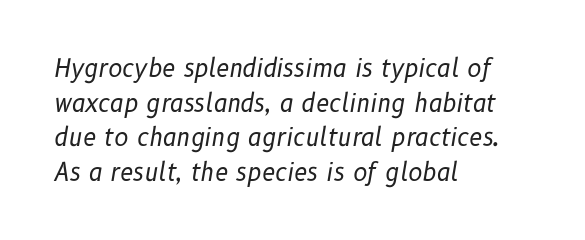
The image shows 24 px text type, italic (leaning right); set left-aligned, normal line spacing (1.44x), normal letter spacing, not underlined.
